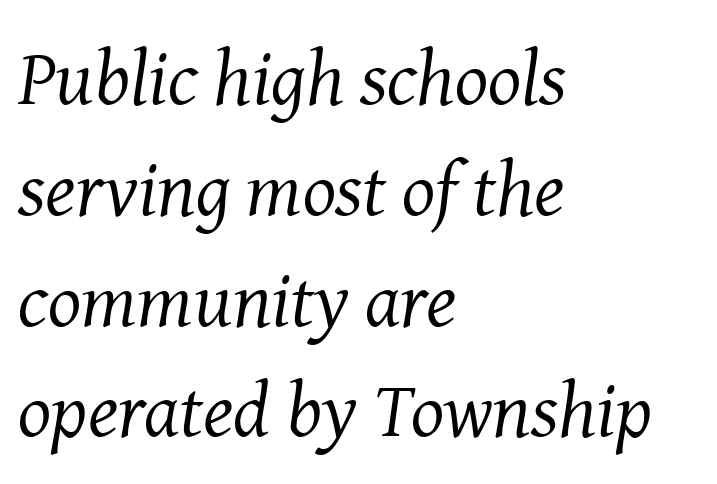
Q: Is the text bold? A: No.
Q: Is the text italic (slanted)? A: Yes, it leans right by about 8 degrees.
Q: Is the typeface a serif or a sans-serif typeface? A: Serif.
Q: Is the text underlined? A: No.
Q: How is the paragraph aligned? A: Left-aligned.
Q: Is the spacing between letters normal or unusually wide? A: Normal.
Q: Is the spacing between lines tight, normal or loose? A: Normal.
Q: Width (condensed, normal, or wide)? A: Normal.
Q: Stroke contrast? A: Medium.
Q: x-height? A: Medium.
Q: Monospaced? A: No.
